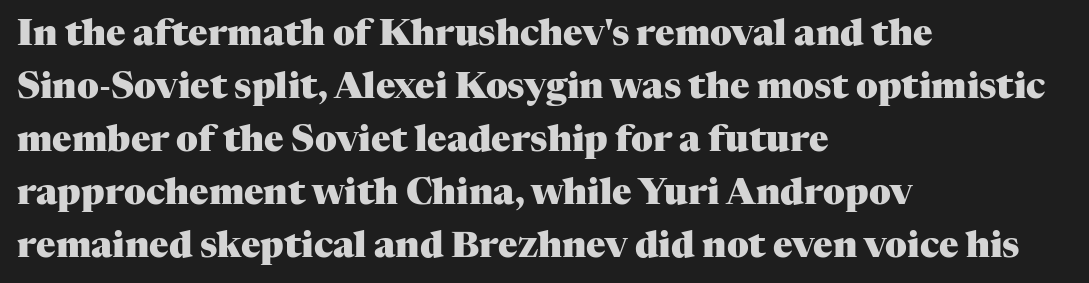
The image shows 36 px heavy serif type, upright; set left-aligned, normal line spacing (1.47x), normal letter spacing, not underlined; medium stroke contrast and a medium x-height.
